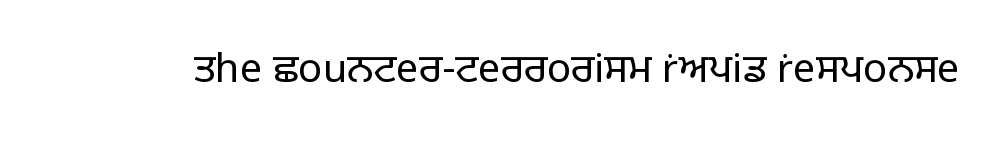
Does extra space separate the letters? No, they use regular spacing. Font category for this specimen: sans-serif. Only glyphs here, with clear space below each row. This reads as an unemphasized weight, regular at the heaviest.
